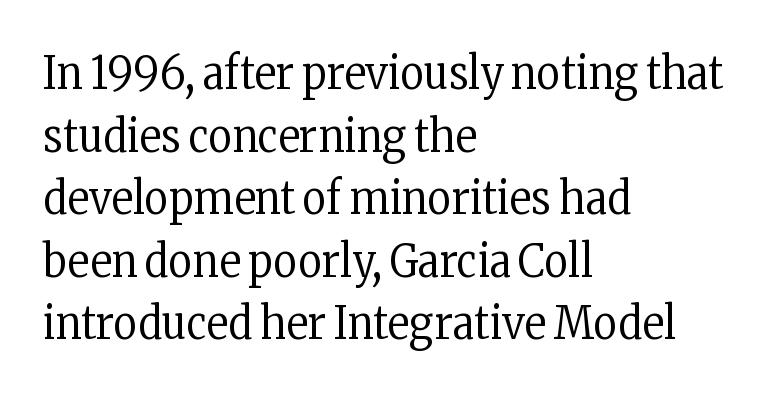
Q: Is the text bold? A: No.
Q: Is the text italic (slanted)? A: No, it is upright.
Q: Is the typeface a serif or a sans-serif typeface? A: Serif.
Q: Is the text underlined? A: No.
Q: How is the paragraph aligned? A: Left-aligned.
Q: Is the spacing between letters normal or unusually wide? A: Normal.
Q: Is the spacing between lines tight, normal or loose? A: Normal.
Q: Width (condensed, normal, or wide)? A: Condensed.
Q: Stroke contrast? A: Low.
Q: x-height? A: Medium.
Q: Monospaced? A: No.
